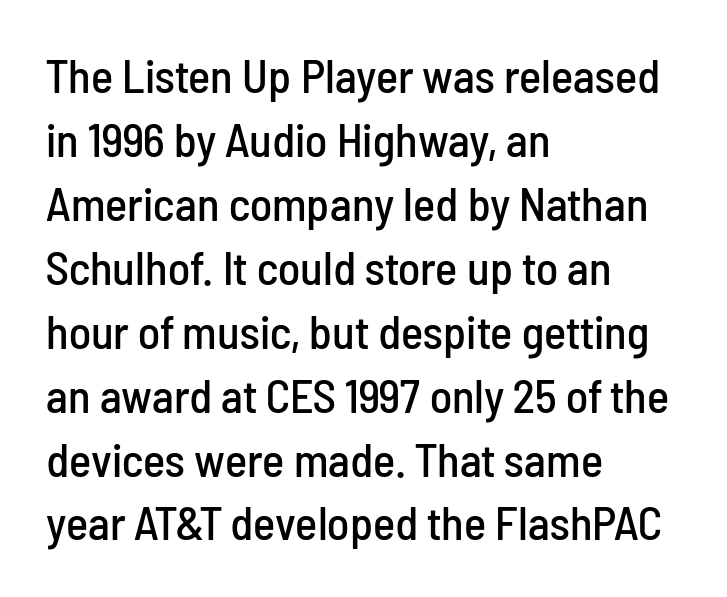
Q: Is the text italic (slanted)? A: No, it is upright.
Q: Is the typeface a serif or a sans-serif typeface? A: Sans-serif.
Q: Is the text underlined? A: No.
Q: How is the paragraph aligned? A: Left-aligned.
Q: Is the spacing between letters normal or unusually wide? A: Normal.
Q: Is the spacing between lines tight, normal or loose? A: Normal.
Q: Width (condensed, normal, or wide)? A: Condensed.
Q: Stroke contrast? A: Low.
Q: x-height? A: Medium.
Q: Monospaced? A: No.
